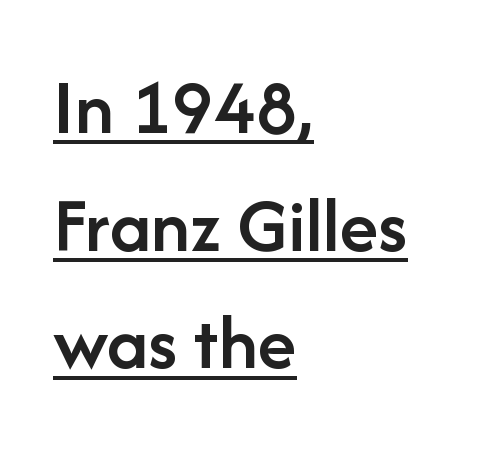
{"serif": "no", "italic": "no", "bold": "semi", "weight": "semibold", "width": "normal", "stroke_contrast": "low", "x_height": "medium", "monospaced": "no", "underline": "yes", "align": "left", "line_spacing": "normal", "line_spacing_ratio": 1.47, "letter_spacing": "normal", "letter_spacing_em": 0.0, "glyph_px": 80}
